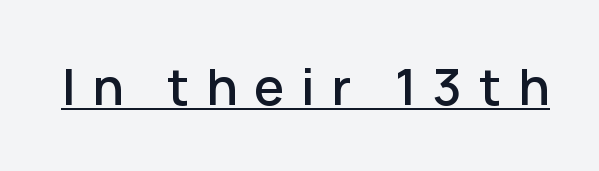
{"serif": "no", "italic": "no", "width": "normal", "stroke_contrast": "low", "x_height": "medium", "monospaced": "no", "underline": "yes", "letter_spacing": "wide", "letter_spacing_em": 0.33, "glyph_px": 51}
